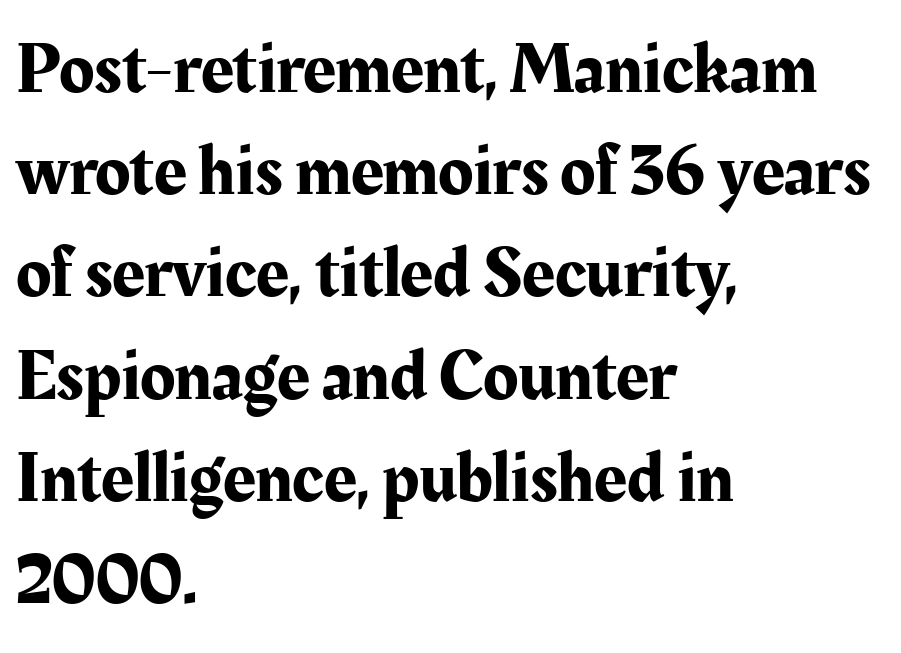
The rendering anchors every line to the left-hand side. A typesetter would call this leading conventional body-copy spacing. Observe the serifs anchoring each vertical stroke in this sample. Characters remain perfectly vertical along every line. These lines are rendered in a variable-pitch font.
